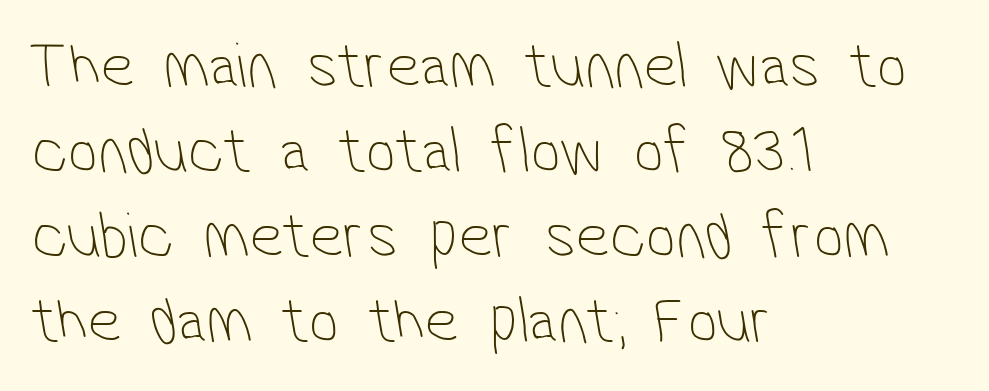
Q: Is the text bold? A: No.
Q: Is the typeface a serif or a sans-serif typeface? A: Sans-serif.
Q: Is the text underlined? A: No.
Q: How is the paragraph aligned? A: Left-aligned.
Q: Is the spacing between letters normal or unusually wide? A: Normal.
Q: Is the spacing between lines tight, normal or loose? A: Normal.
Q: Width (condensed, normal, or wide)? A: Condensed.
Q: Stroke contrast? A: Low.
Q: x-height? A: Medium.
Q: Monospaced? A: No.
